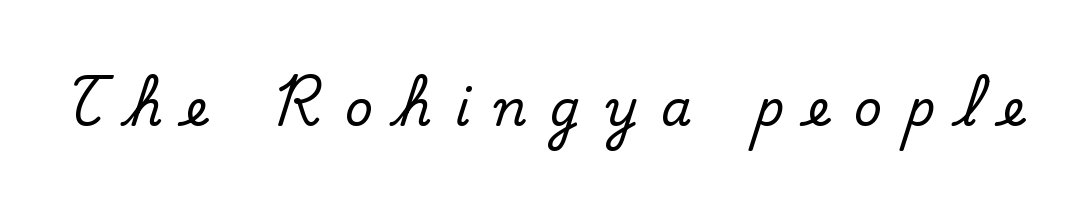
The image shows 49 px serif type; set unusually wide letter spacing (+0.49 em), not underlined; medium stroke contrast and a small x-height.
